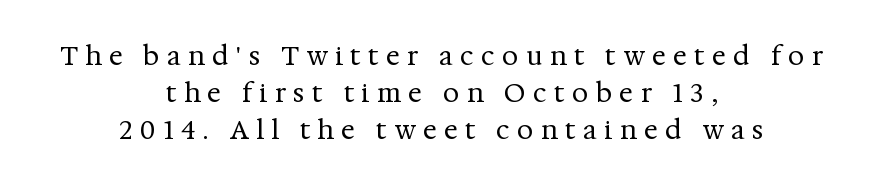
The image shows 26 px text type, upright; set centered, normal line spacing (1.43x), unusually wide letter spacing (+0.28 em), not underlined.
